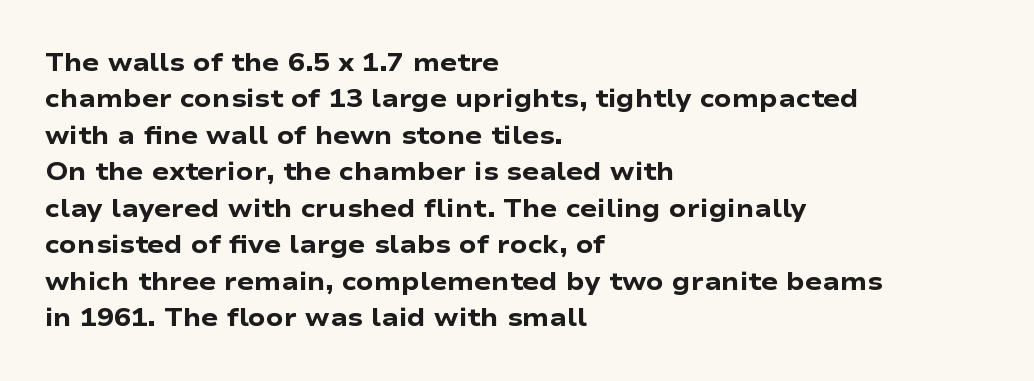
Q: Is the text bold? A: Yes.
Q: Is the text italic (slanted)? A: No, it is upright.
Q: Is the text underlined? A: No.
Q: How is the paragraph aligned? A: Left-aligned.
Q: Is the spacing between letters normal or unusually wide? A: Normal.
Q: Is the spacing between lines tight, normal or loose? A: Normal.
